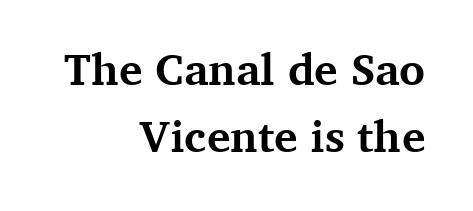
Q: Is the text bold? A: Yes.
Q: Is the text italic (slanted)? A: No, it is upright.
Q: Is the typeface a serif or a sans-serif typeface? A: Serif.
Q: Is the text underlined? A: No.
Q: How is the paragraph aligned? A: Right-aligned.
Q: Is the spacing between letters normal or unusually wide? A: Normal.
Q: Is the spacing between lines tight, normal or loose? A: Normal.
Q: Width (condensed, normal, or wide)? A: Normal.
Q: Stroke contrast? A: Medium.
Q: x-height? A: Medium.
Q: Monospaced? A: No.
